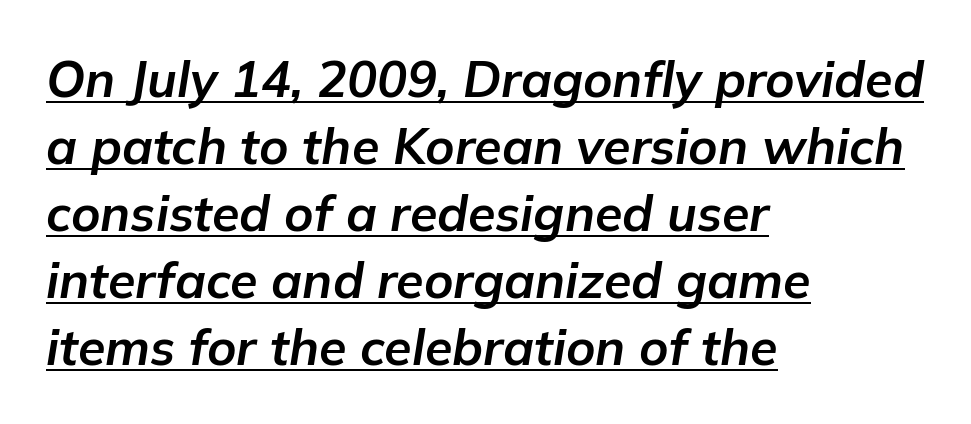
The image shows 50 px bold type, italic (leaning right); set left-aligned, normal line spacing (1.34x), normal letter spacing, underlined; low stroke contrast and a medium x-height.
